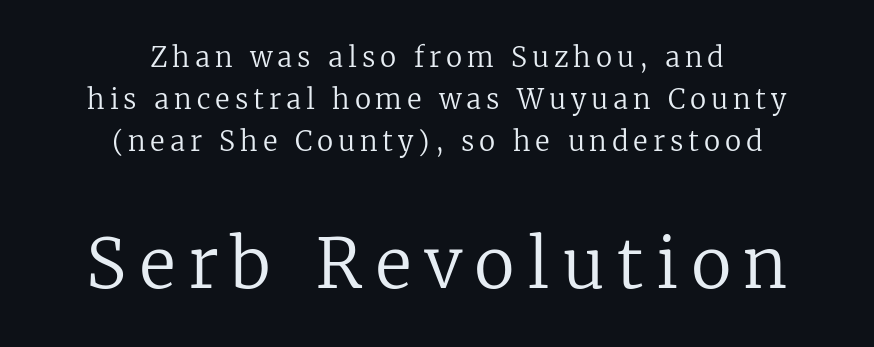
The image shows 68 px regular-weight serif type, upright; set centered, normal line spacing (1.56x), not underlined; the second (bottom) block is 2.52x larger; low stroke contrast and a medium x-height.
